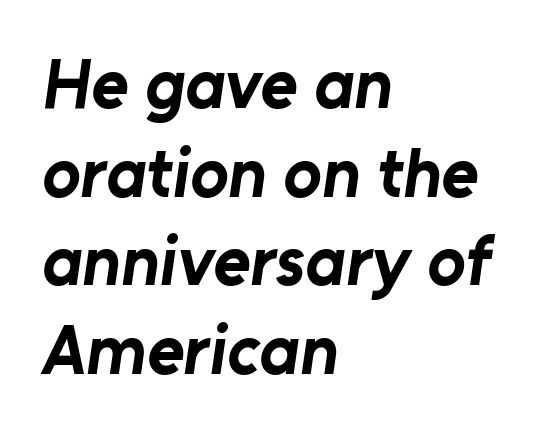
Q: Is the text bold? A: Yes.
Q: Is the typeface a serif or a sans-serif typeface? A: Sans-serif.
Q: Is the text underlined? A: No.
Q: How is the paragraph aligned? A: Left-aligned.
Q: Is the spacing between letters normal or unusually wide? A: Normal.
Q: Is the spacing between lines tight, normal or loose? A: Normal.
Q: Width (condensed, normal, or wide)? A: Normal.
Q: Stroke contrast? A: Low.
Q: x-height? A: Medium.
Q: Monospaced? A: No.
